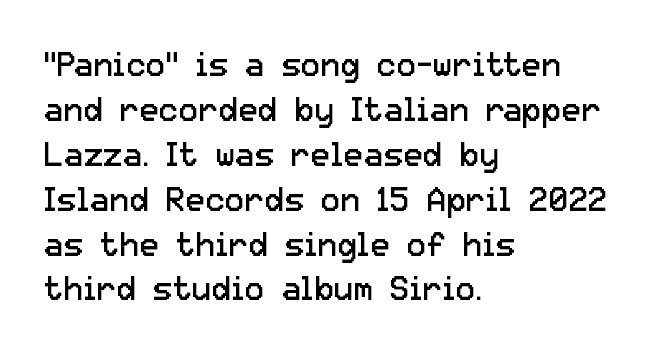
The image shows 33 px regular-weight sans-serif type, upright; set left-aligned, normal line spacing (1.36x), normal letter spacing, not underlined; low stroke contrast and a medium x-height.
